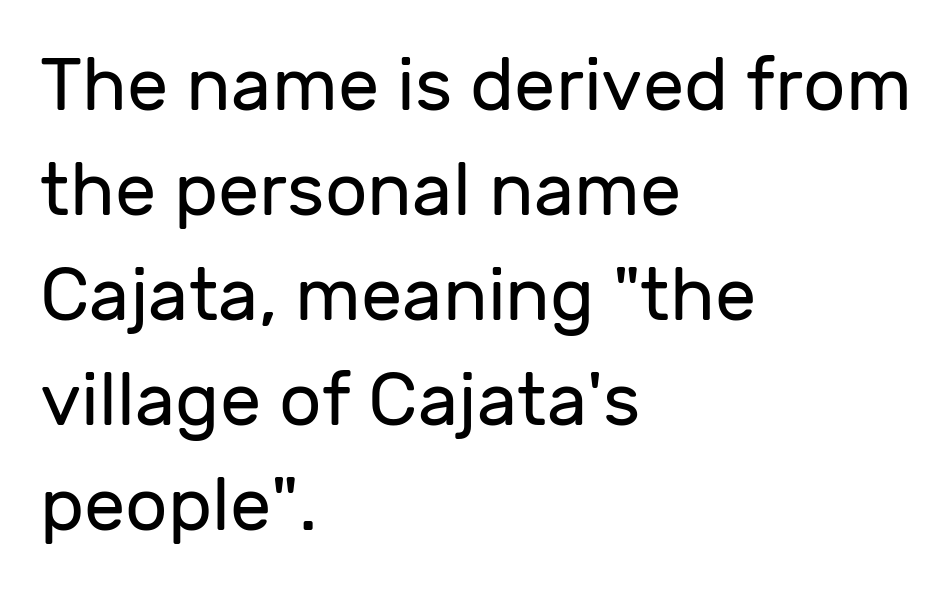
No chunkiness to these letters — they're not bold. Typeset ragged right — the left edge is the straight one. The letters advance in unequal steps, a hallmark of proportional type. Descender tails drop into unmarked territory. Each letter's strokes conclude bluntly, with no projecting serifs. Leading: standard.
